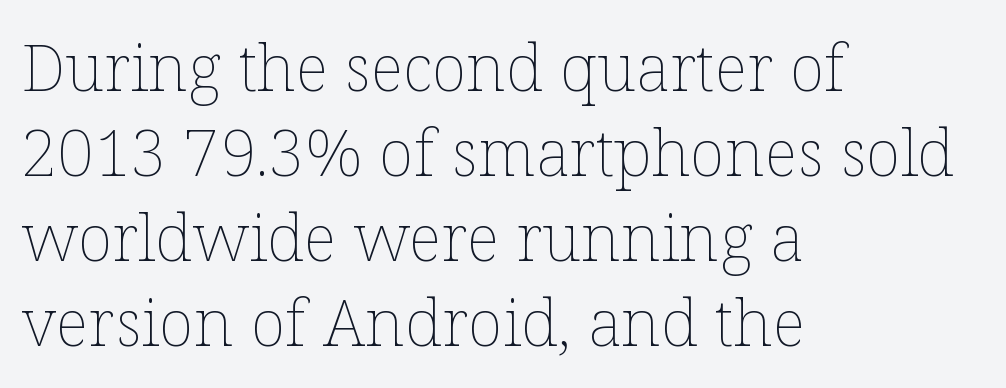
Q: Is the text bold? A: No.
Q: Is the text italic (slanted)? A: No, it is upright.
Q: Is the text underlined? A: No.
Q: How is the paragraph aligned? A: Left-aligned.
Q: Is the spacing between letters normal or unusually wide? A: Normal.
Q: Is the spacing between lines tight, normal or loose? A: Normal.
Q: Width (condensed, normal, or wide)? A: Normal.
Q: Stroke contrast? A: Low.
Q: x-height? A: Medium.
Q: Monospaced? A: No.
